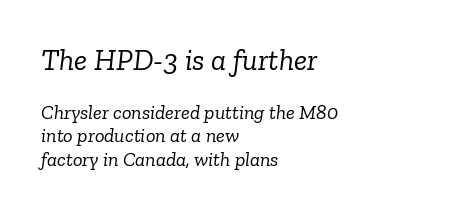
Q: Is the text bold? A: No.
Q: Is the text italic (slanted)? A: Yes, it leans right by about 6 degrees.
Q: Is the typeface a serif or a sans-serif typeface? A: Serif.
Q: Is the text underlined? A: No.
Q: How is the paragraph aligned? A: Left-aligned.
Q: Is the spacing between letters normal or unusually wide? A: Normal.
Q: Which block of text is set in a larger size, the first (top) or the second (bottom)? A: The first (top) one.
Q: Width (condensed, normal, or wide)? A: Normal.
Q: Stroke contrast? A: Low.
Q: x-height? A: Medium.
Q: Monospaced? A: No.
